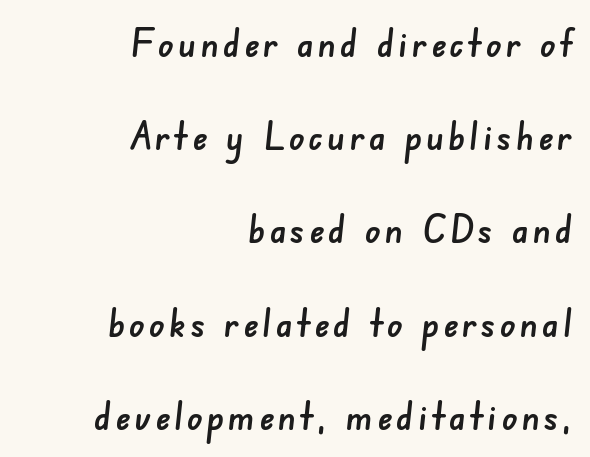
This sample has the flowing, uneven cadence of proportional lettering. Leading: increased. Decoration check: the copy has no underline. The paragraph has a hard right edge and a soft left edge.
